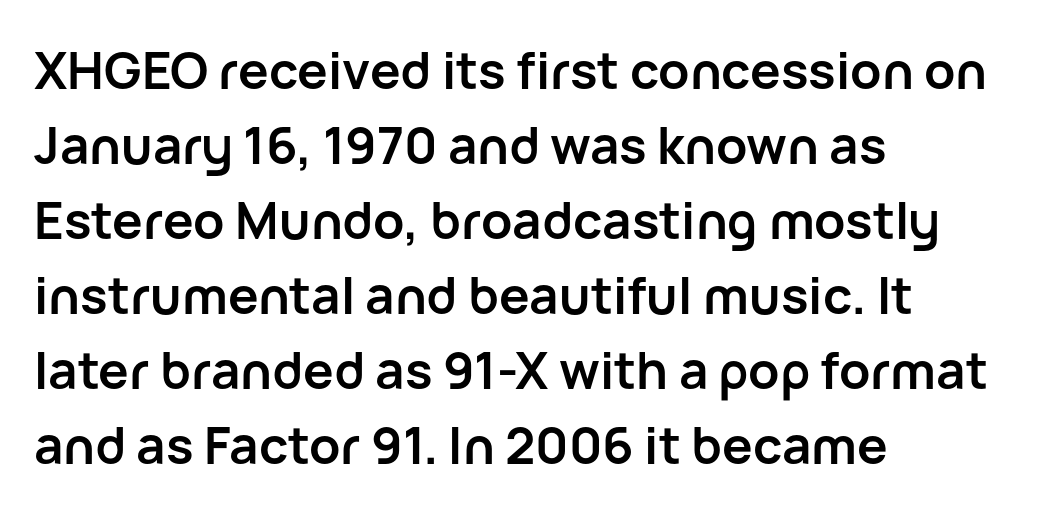
Q: Is the text bold? A: Yes.
Q: Is the text italic (slanted)? A: No, it is upright.
Q: Is the typeface a serif or a sans-serif typeface? A: Sans-serif.
Q: Is the text underlined? A: No.
Q: How is the paragraph aligned? A: Left-aligned.
Q: Is the spacing between letters normal or unusually wide? A: Normal.
Q: Is the spacing between lines tight, normal or loose? A: Normal.
Q: Width (condensed, normal, or wide)? A: Normal.
Q: Stroke contrast? A: Low.
Q: x-height? A: Medium.
Q: Monospaced? A: No.
